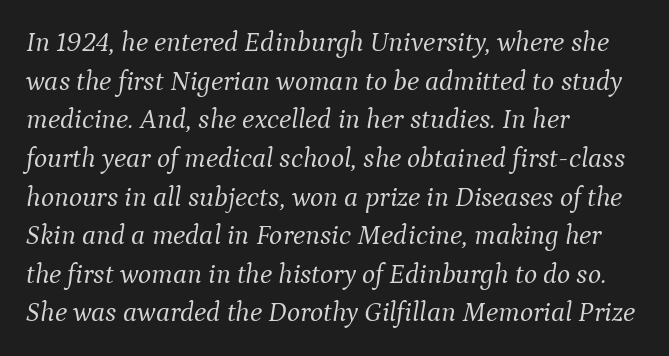
The image shows 28 px light serif type, italic (leaning right); set left-aligned, normal line spacing (1.38x), normal letter spacing, not underlined; medium stroke contrast and a medium x-height.
